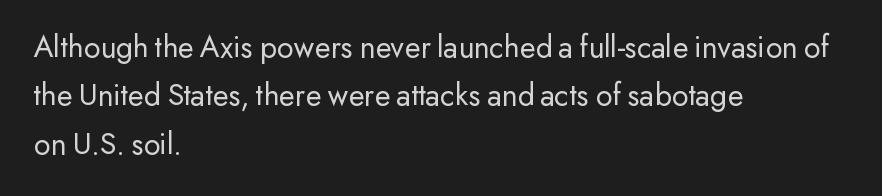
What kind of face is this? One without serifs — a sans. Notice how the stems are strictly vertical — no italics here. Do the characters align in a grid? No, the font is proportional. Anything drawn beneath the words? Only blank space. Weight: not bold — regular or lighter.
